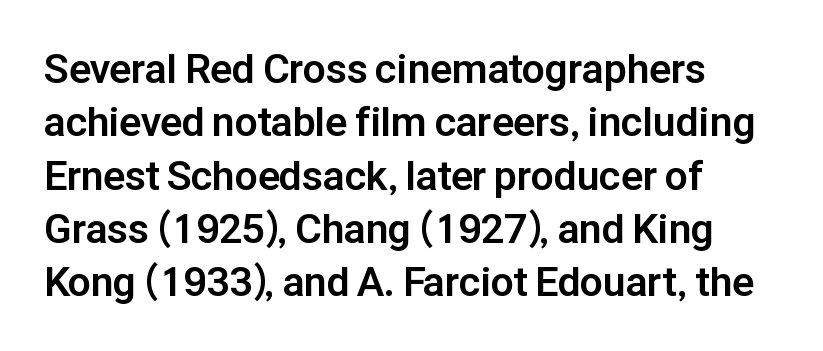
Q: Is the text bold? A: Yes.
Q: Is the text italic (slanted)? A: No, it is upright.
Q: Is the typeface a serif or a sans-serif typeface? A: Sans-serif.
Q: Is the text underlined? A: No.
Q: How is the paragraph aligned? A: Left-aligned.
Q: Is the spacing between letters normal or unusually wide? A: Normal.
Q: Is the spacing between lines tight, normal or loose? A: Normal.
Q: Width (condensed, normal, or wide)? A: Normal.
Q: Stroke contrast? A: Low.
Q: x-height? A: Medium.
Q: Monospaced? A: No.
